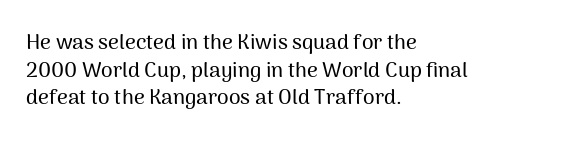
Line starts are locked; line ends wander. Leading matches the norm, producing a regular column. Characters remain perfectly vertical along every line. The area under the type is left untouched. Caption: standard tracking, unaltered.
